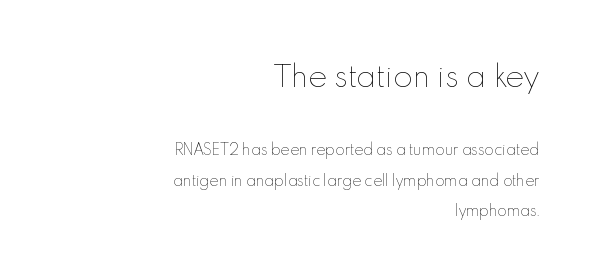
Posture: upright roman. Leading is clearly above the norm, producing a sparse column. You could not count columns in this text — the font is proportionally spaced. Here the first block reads like a headline and the second like body copy. Each row of text sits above clean, open space.
